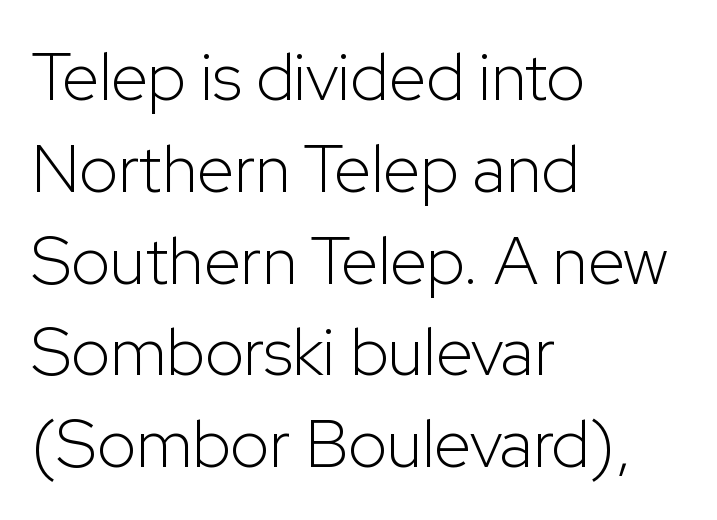
The font sits on the lighter half of the weight spectrum, regular included. Compared with a centered layout, this one pins lines to the left instead. You could call the tracking neutral — neither tight nor loose. Type without underlining.
